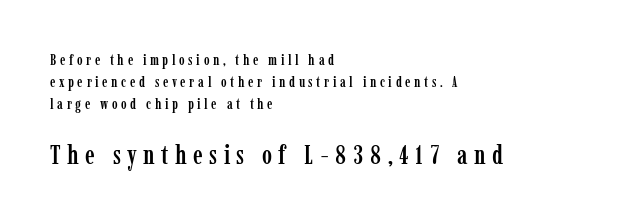
{"italic": "no", "underline": "no", "align": "left", "line_spacing": "normal", "line_spacing_ratio": 1.48, "letter_spacing": "wide", "letter_spacing_em": 0.24, "larger_block": "second", "size_ratio": 1.8, "glyph_px": 27}
